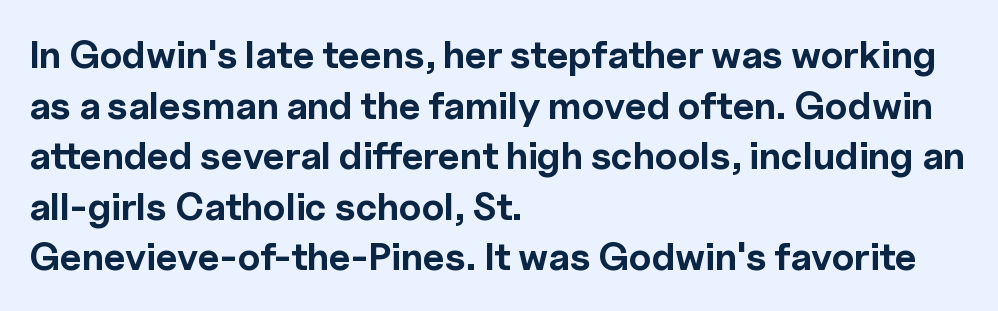
Q: Is the text bold? A: Yes.
Q: Is the text italic (slanted)? A: No, it is upright.
Q: Is the typeface a serif or a sans-serif typeface? A: Sans-serif.
Q: Is the text underlined? A: No.
Q: How is the paragraph aligned? A: Left-aligned.
Q: Is the spacing between letters normal or unusually wide? A: Normal.
Q: Is the spacing between lines tight, normal or loose? A: Normal.
Q: Width (condensed, normal, or wide)? A: Normal.
Q: x-height? A: Medium.
Q: Monospaced? A: No.
